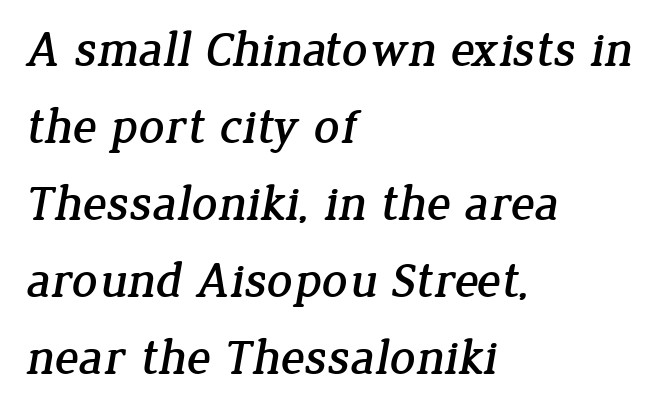
The characters display serif detailing at their extremities. This rendering uses left alignment, leaving the right contour irregular. What stands out about the letter spacing? Nothing — it is the standard amount. Decoration check: the copy has no underline. Here the designer chose a conventional face with non-uniform glyph widths. The vertical gap from one line to the next is medium.
